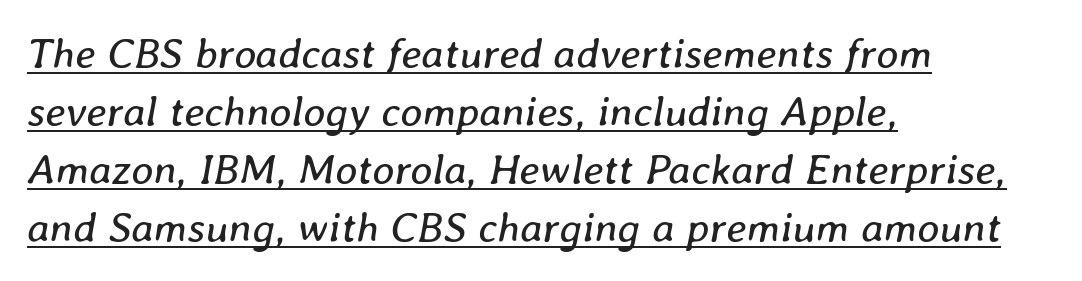
The paragraph has a hard left edge and a soft right edge. The lines sit at an ordinary, default distance from one another. The passage shown leans; its letterforms are oblique. Characters follow at the spacing the type designer built in. Heaviness? Minimal to ordinary, like unemphasized prose. Spacing verdict: proportional, widths tailored to each character.
